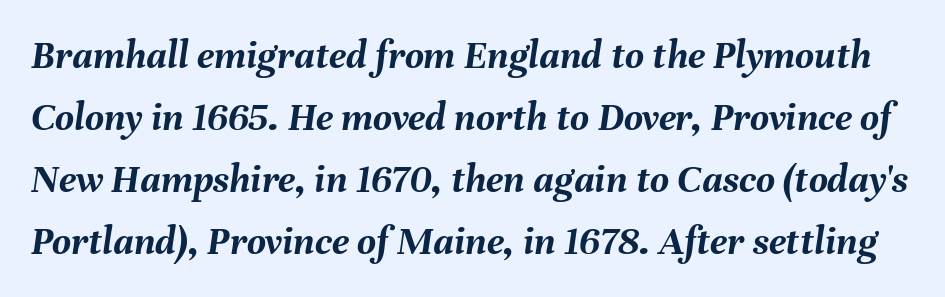
The rendering keeps characters at their native spacing. The characters look thick and weighty, a clear bold. Character widths vary here, with narrow letters taking less room than wide ones. A clean baseline with only descenders dipping below it.
